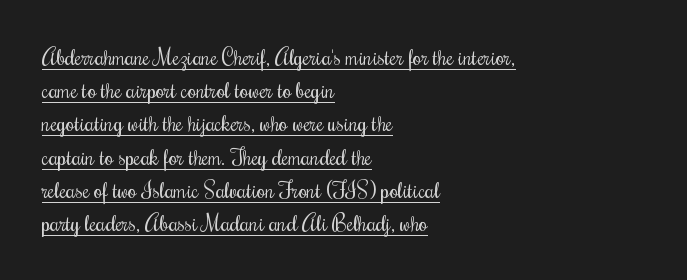
Regarding leading, the lines here are spaced in the standard way. The passage shown has conventional tracking throughout. The face looks like a standard text weight, possibly lighter.
